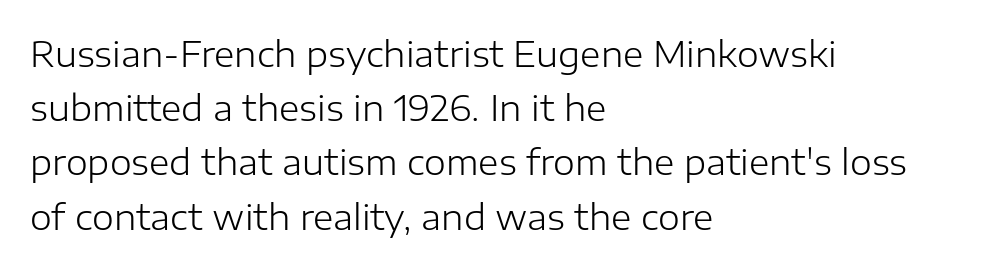
Q: Is the text bold? A: No.
Q: Is the text italic (slanted)? A: No, it is upright.
Q: Is the typeface a serif or a sans-serif typeface? A: Sans-serif.
Q: Is the text underlined? A: No.
Q: How is the paragraph aligned? A: Left-aligned.
Q: Is the spacing between letters normal or unusually wide? A: Normal.
Q: Is the spacing between lines tight, normal or loose? A: Normal.
Q: Width (condensed, normal, or wide)? A: Normal.
Q: Stroke contrast? A: Low.
Q: x-height? A: Medium.
Q: Monospaced? A: No.
